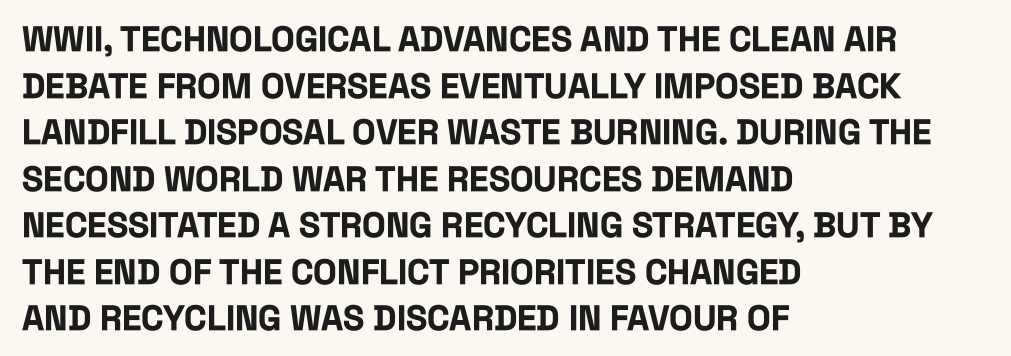
{"serif": "no", "italic": "no", "bold": "yes", "weight": "bold", "width": "condensed", "stroke_contrast": "low", "x_height": "large", "monospaced": "no", "underline": "no", "align": "left", "line_spacing": "normal", "line_spacing_ratio": 1.33, "letter_spacing": "normal", "letter_spacing_em": 0.0, "glyph_px": 35}
